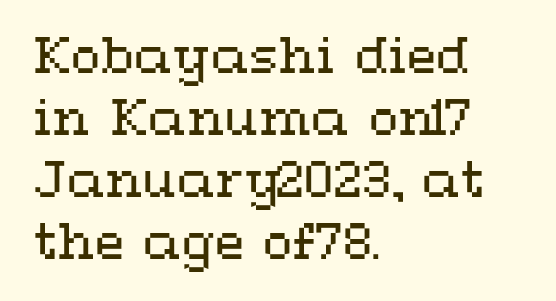
One-word summary of the alignment: left. Any mark beneath the type? The region is blank. The rendering keeps characters at their native spacing. You can tell it's not italic because the verticals are truly vertical. The font sits on the lighter half of the weight spectrum, regular included. You could not count columns in this text — the font is proportionally spaced.
